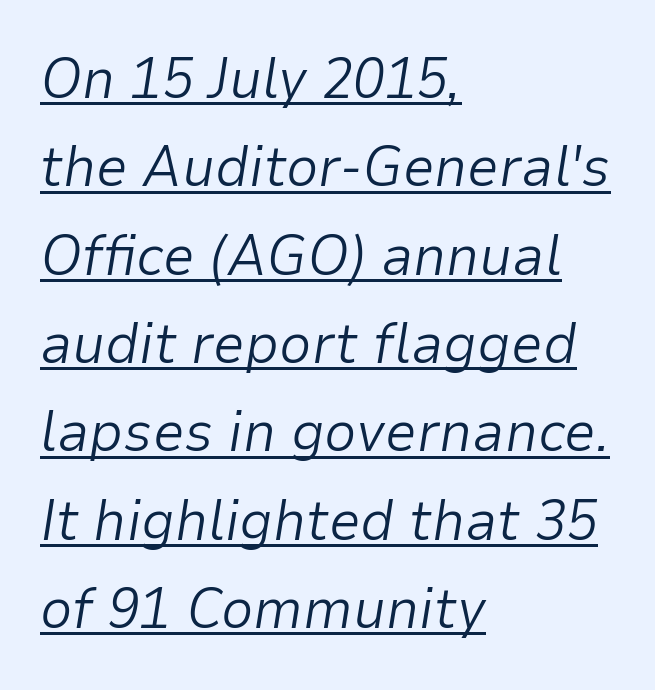
Q: Is the text bold? A: No.
Q: Is the text italic (slanted)? A: Yes, it leans right by about 9 degrees.
Q: Is the text underlined? A: Yes.
Q: How is the paragraph aligned? A: Left-aligned.
Q: Is the spacing between letters normal or unusually wide? A: Normal.
Q: Is the spacing between lines tight, normal or loose? A: Normal.
Q: Width (condensed, normal, or wide)? A: Normal.
Q: Stroke contrast? A: Low.
Q: x-height? A: Medium.
Q: Monospaced? A: No.
